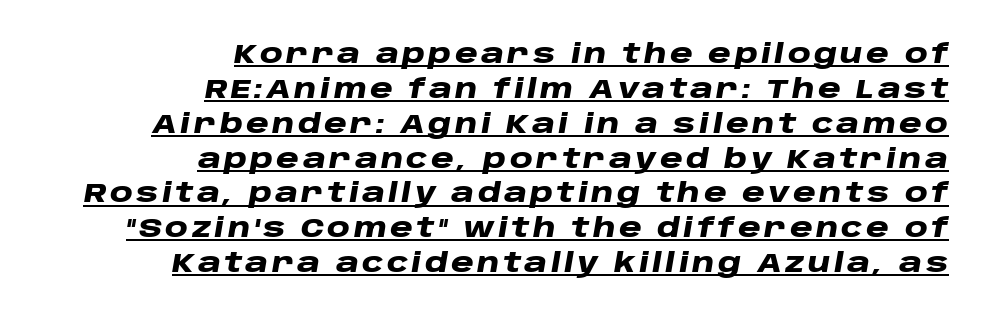
Each line of the rendering has a horizontal stroke beneath the glyphs. In terms of leading, this rendering sits right in the middle. The text carries the slant typical of an italic or oblique font. Is the block centered? No — it sits flush against the right margin. The letters are bold, with thick, heavy strokes.
